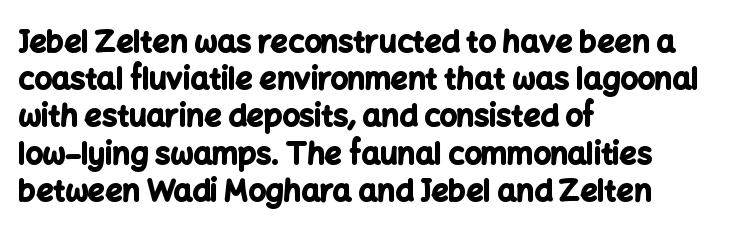
{"serif": "no", "italic": "no", "bold": "yes", "weight": "bold", "width": "normal", "stroke_contrast": "low", "x_height": "medium", "monospaced": "no", "underline": "no", "align": "left", "line_spacing_ratio": 1.24, "letter_spacing": "normal", "letter_spacing_em": 0.0, "glyph_px": 30}
